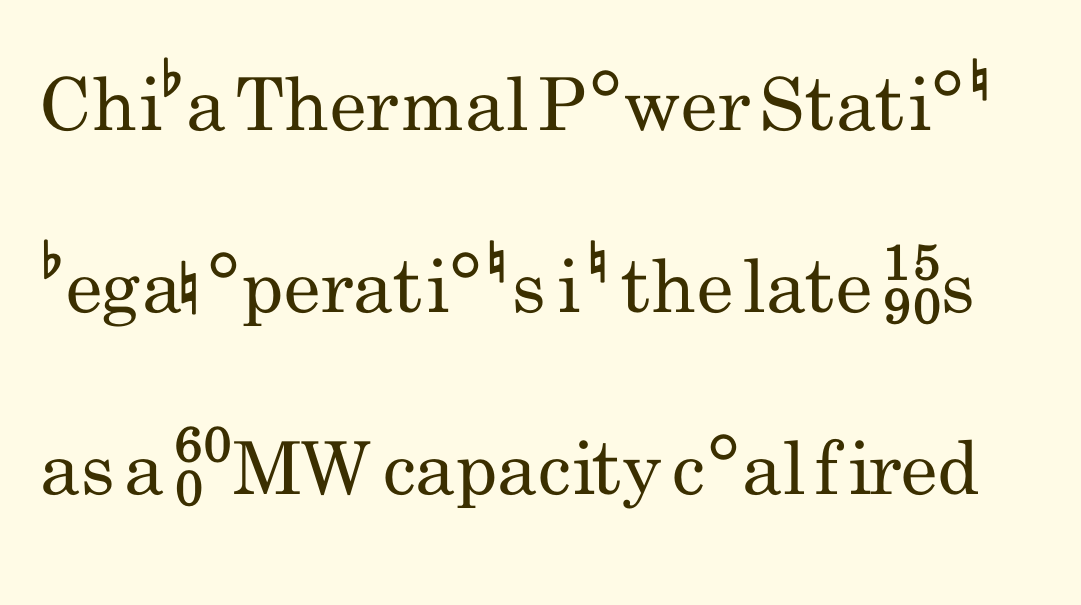
{"serif": "no", "italic": "no", "bold": "no", "weight": "regular", "width": "condensed", "stroke_contrast": "low", "x_height": "small", "monospaced": "no", "underline": "no", "line_spacing": "loose", "line_spacing_ratio": 2.49, "letter_spacing": "normal", "letter_spacing_em": 0.0, "glyph_px": 73}
